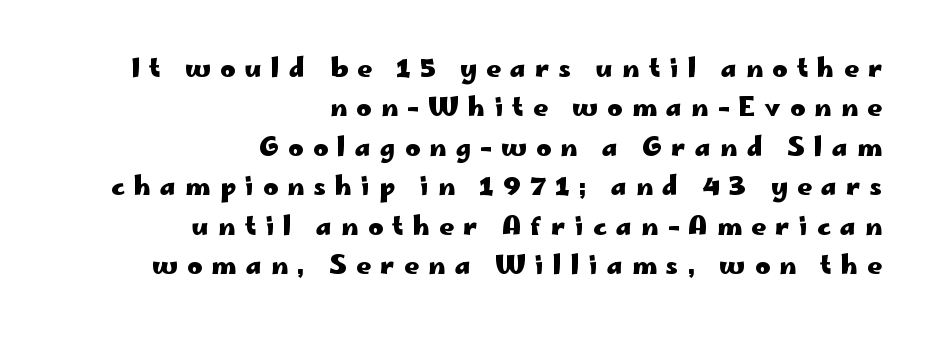
The image shows 25 px bold type, upright; set right-aligned, normal line spacing (1.58x), unusually wide letter spacing (+0.38 em), not underlined.
